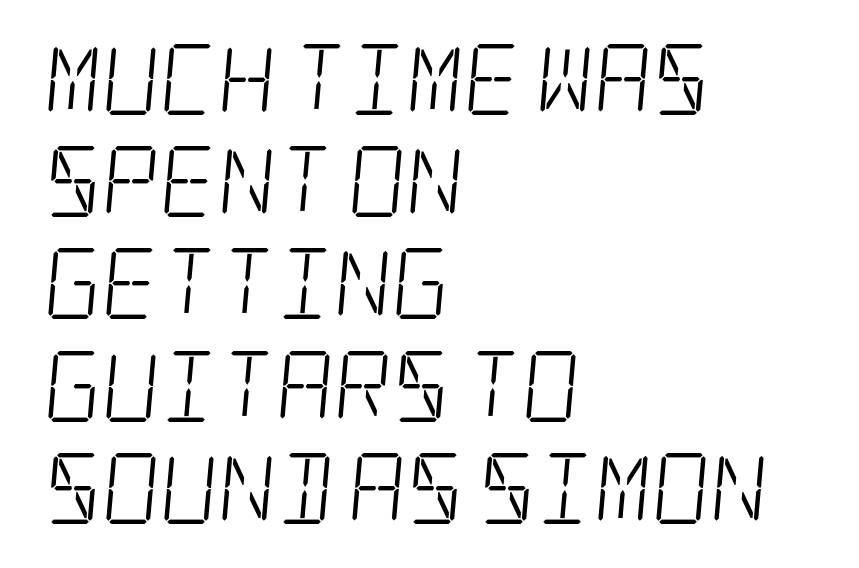
The image shows 71 px light, condensed serif type; set left-aligned, normal line spacing (1.44x), normal letter spacing, not underlined; low stroke contrast and a large x-height.
